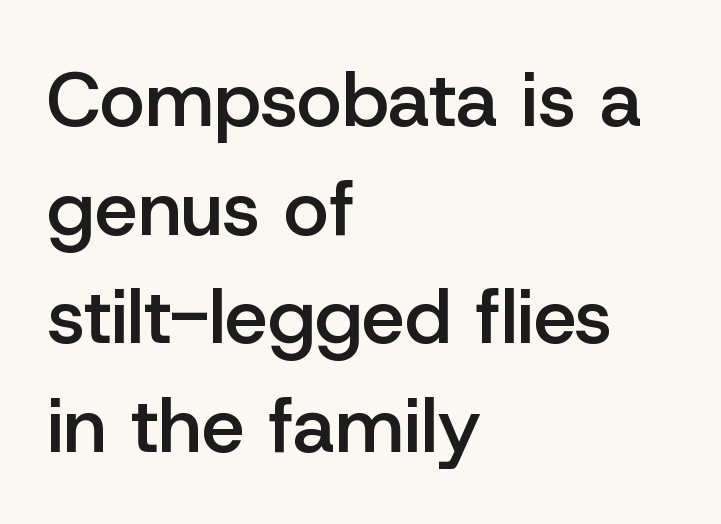
The image shows 77 px semibold sans-serif type, upright; set left-aligned, normal line spacing (1.41x), normal letter spacing, not underlined; low stroke contrast and a medium x-height.
